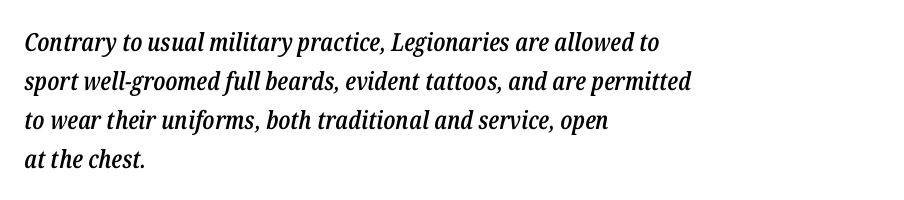
Default kerning and tracking; the words read as compact shapes. The space beneath each line is pristine and unruled. Vertically, the passage feels balanced, rows spaced as you'd expect. Observe the lean: these are italic letterforms.
